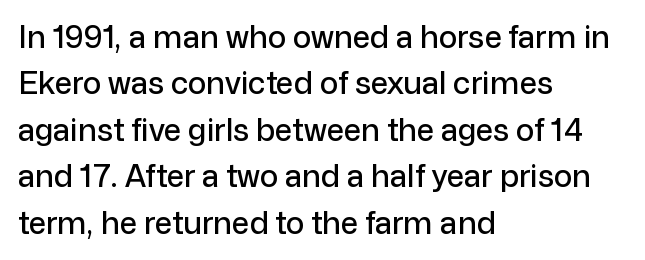
The image shows 31 px sans-serif type, upright; set left-aligned, normal line spacing (1.5x), normal letter spacing, not underlined; low stroke contrast and a medium x-height.
